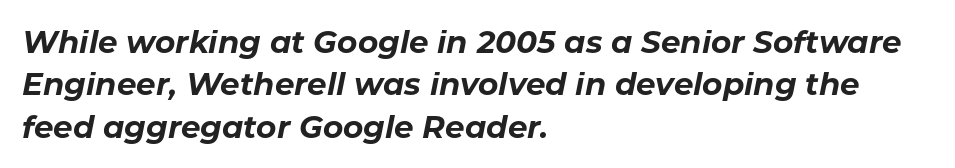
Baseline-to-baseline distance is the conventional proportion of letter height. This sample uses plain, unmodified letter spacing. The font's italic variant was chosen for this text. The passage shown is typed in a proportional face where columns would drift. The typesetting leans heavy: a genuine bold. Bare-footed words on every line.
